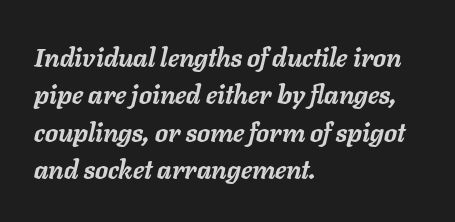
{"italic": "yes", "lean": "right", "slant_degrees": 11, "bold": "yes", "underline": "no", "align": "left", "line_spacing": "normal", "line_spacing_ratio": 1.44, "letter_spacing": "normal", "letter_spacing_em": 0.0, "glyph_px": 26}
